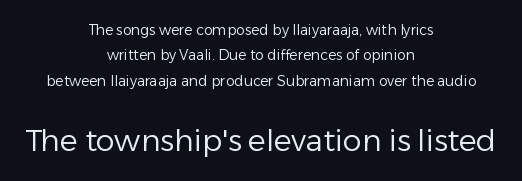
Each letter keeps its own natural width here, so spacing adapts to shape. Italic: no, the glyphs are upright roman. Any mark beneath the type? The region is blank. Each line is balanced around a shared central axis. The strokes are not fattened; the text isn't bold. Does the type have serifs? No, each stem ends abruptly.
